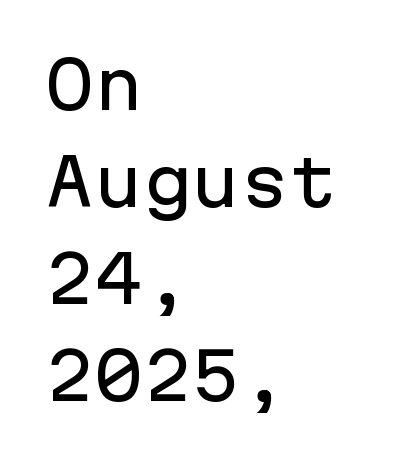
Q: Is the text italic (slanted)? A: No, it is upright.
Q: Is the typeface a serif or a sans-serif typeface? A: Sans-serif.
Q: Is the text underlined? A: No.
Q: How is the paragraph aligned? A: Left-aligned.
Q: Is the spacing between letters normal or unusually wide? A: Normal.
Q: Is the spacing between lines tight, normal or loose? A: Normal.
Q: Width (condensed, normal, or wide)? A: Normal.
Q: Stroke contrast? A: Low.
Q: x-height? A: Medium.
Q: Monospaced? A: Yes.
